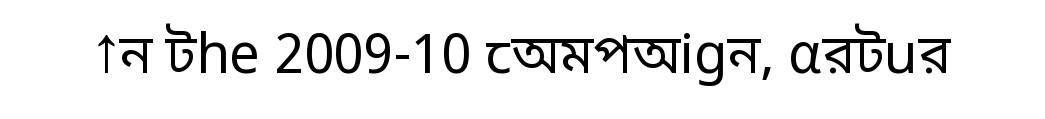
The specimen omits any rule beneath the text block's lines. What stands out about the letter spacing? Nothing — it is the standard amount. Is this a fixed-width face? No — the glyphs have proportional, varying widths. The letters stand straight up with perfectly vertical stems. To sum up the face: it is a sans, with no serifs.
